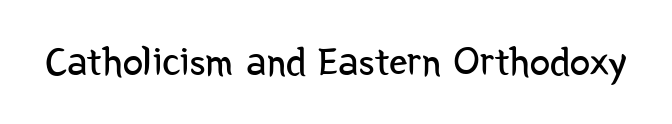
I'd call this a sans setting — the letters go barefoot. Counters stay open thanks to moderate or lighter strokes. Is this a fixed-width face? No — the glyphs have proportional, varying widths. Honestly, there is no underline to notice here at all.
